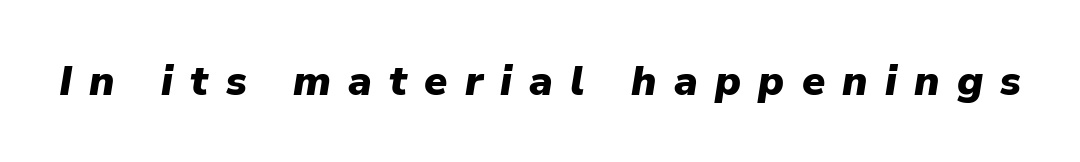
{"italic": "yes", "lean": "right", "slant_degrees": 9, "bold": "yes", "weight": "heavy", "width": "normal", "stroke_contrast": "low", "x_height": "medium", "monospaced": "no", "underline": "no", "letter_spacing": "wide", "letter_spacing_em": 0.41, "glyph_px": 42}
